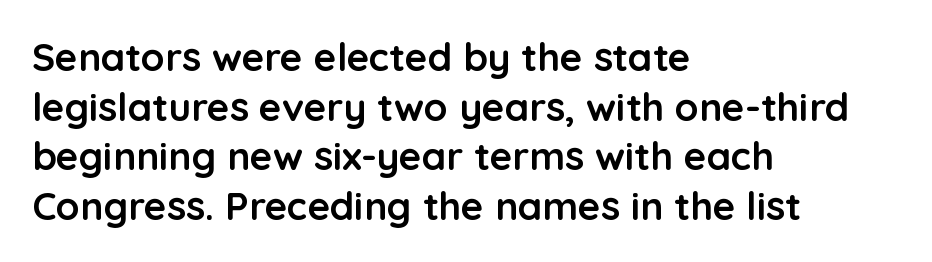
Q: Is the text bold? A: Yes.
Q: Is the text italic (slanted)? A: No, it is upright.
Q: Is the typeface a serif or a sans-serif typeface? A: Sans-serif.
Q: Is the text underlined? A: No.
Q: How is the paragraph aligned? A: Left-aligned.
Q: Is the spacing between letters normal or unusually wide? A: Normal.
Q: Is the spacing between lines tight, normal or loose? A: Normal.
Q: Width (condensed, normal, or wide)? A: Normal.
Q: Stroke contrast? A: Low.
Q: x-height? A: Medium.
Q: Monospaced? A: No.
